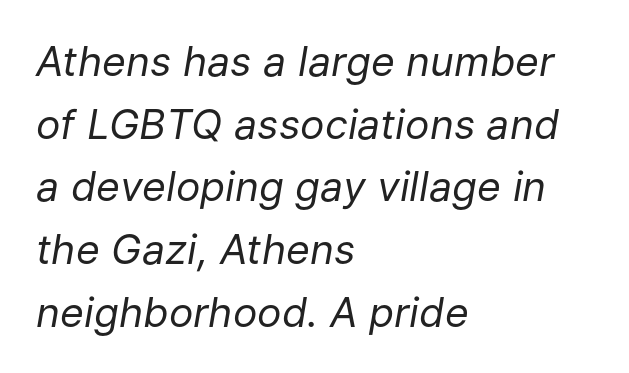
Q: Is the text bold? A: No.
Q: Is the text italic (slanted)? A: Yes, it leans right by about 9 degrees.
Q: Is the text underlined? A: No.
Q: How is the paragraph aligned? A: Left-aligned.
Q: Is the spacing between letters normal or unusually wide? A: Normal.
Q: Is the spacing between lines tight, normal or loose? A: Normal.
Q: Width (condensed, normal, or wide)? A: Normal.
Q: Stroke contrast? A: Low.
Q: x-height? A: Medium.
Q: Monospaced? A: No.
